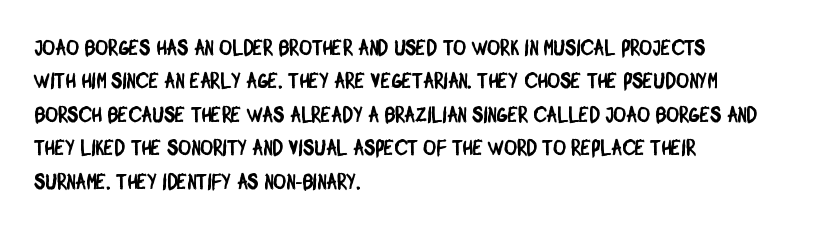
The image shows 22 px text type; set left-aligned, normal line spacing (1.52x), normal letter spacing, not underlined.
